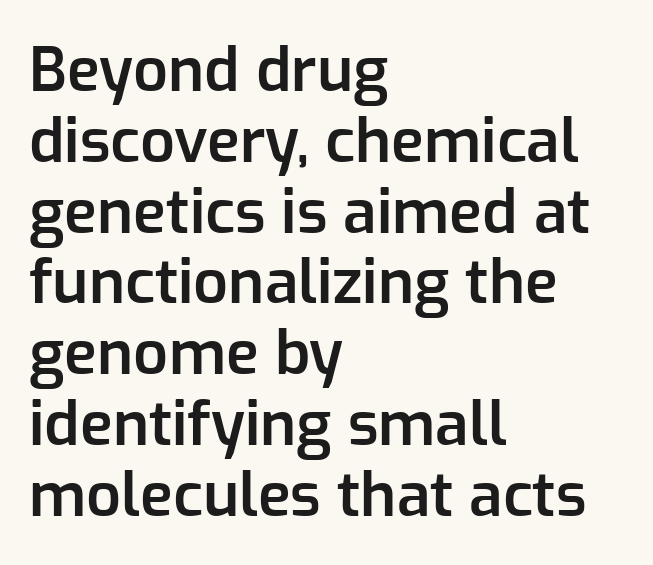
{"serif": "no", "italic": "no", "bold": "semi", "weight": "semibold", "width": "normal", "stroke_contrast": "low", "x_height": "medium", "monospaced": "no", "underline": "no", "align": "left", "line_spacing_ratio": 1.16, "letter_spacing": "normal", "letter_spacing_em": 0.0, "glyph_px": 61}
